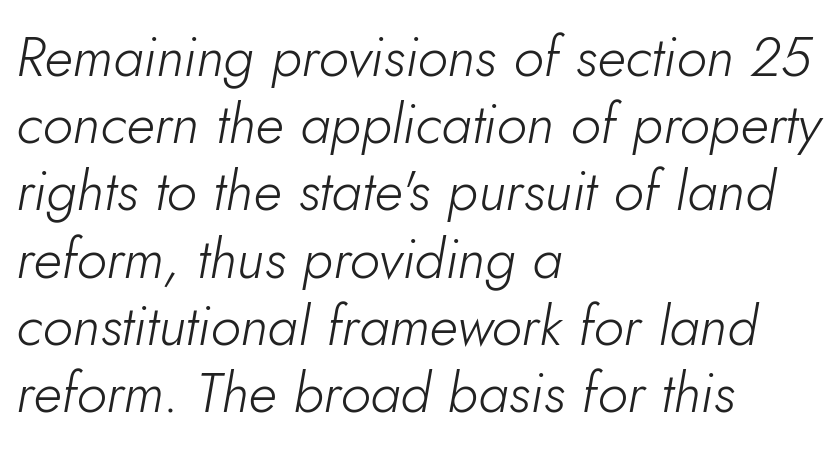
{"italic": "yes", "lean": "right", "slant_degrees": 10, "bold": "no", "weight": "light", "width": "normal", "stroke_contrast": "low", "x_height": "small", "monospaced": "no", "underline": "no", "align": "left", "line_spacing_ratio": 1.2, "letter_spacing": "normal", "letter_spacing_em": 0.0, "glyph_px": 56}
